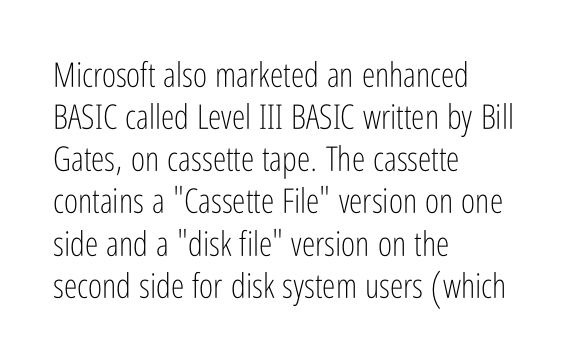
The image shows 34 px light, condensed sans-serif type, upright; set left-aligned, line spacing 1.24x, normal letter spacing, not underlined; low stroke contrast and a medium x-height.
